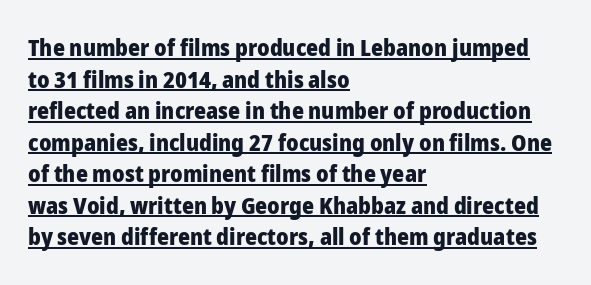
{"italic": "no", "bold": "yes", "underline": "yes", "align": "left", "line_spacing": "normal", "line_spacing_ratio": 1.37, "letter_spacing": "normal", "letter_spacing_em": 0.0, "glyph_px": 23}
